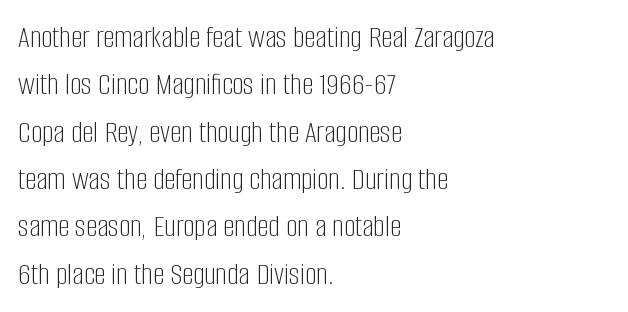
The image shows 32 px light, condensed sans-serif type, upright; set left-aligned, normal line spacing (1.48x), normal letter spacing, not underlined; low stroke contrast and a large x-height.
